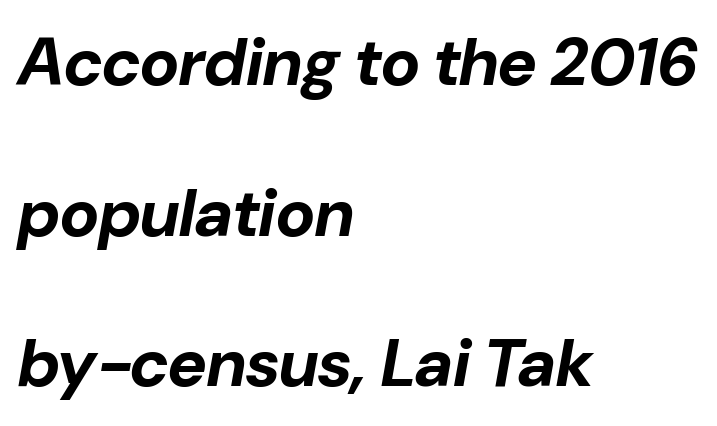
{"italic": "yes", "lean": "right", "slant_degrees": 10, "bold": "yes", "weight": "bold", "width": "normal", "stroke_contrast": "low", "x_height": "medium", "monospaced": "no", "underline": "no", "align": "left", "line_spacing": "loose", "line_spacing_ratio": 2.25, "letter_spacing": "normal", "letter_spacing_em": 0.0, "glyph_px": 67}
